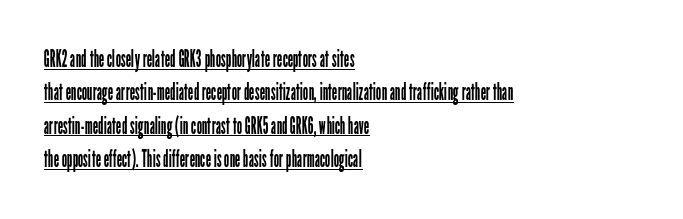
Emphasis is given by a line drawn under the lettering. The text block is weighted toward the left margin, trailing off unevenly rightward. These lines sit exactly where default settings would place them. This is roman type, the default non-slanted kind.
